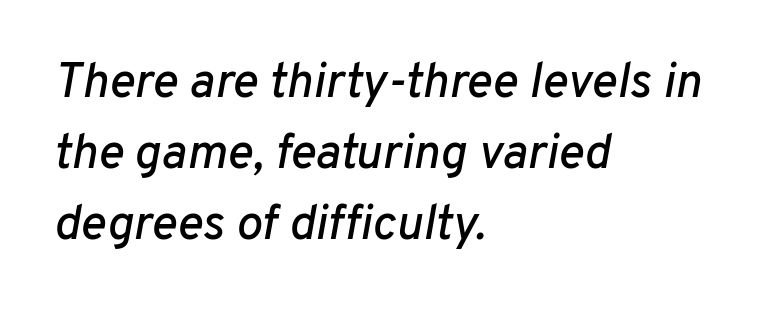
Q: Is the text italic (slanted)? A: Yes, it leans right by about 10 degrees.
Q: Is the text underlined? A: No.
Q: How is the paragraph aligned? A: Left-aligned.
Q: Is the spacing between letters normal or unusually wide? A: Normal.
Q: Is the spacing between lines tight, normal or loose? A: Normal.
Q: Width (condensed, normal, or wide)? A: Normal.
Q: Stroke contrast? A: Low.
Q: x-height? A: Medium.
Q: Monospaced? A: No.
